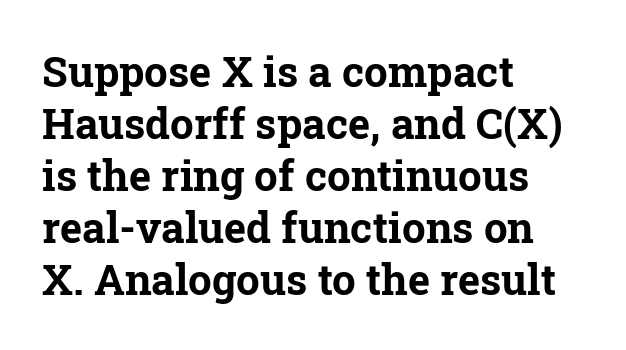
Q: Is the text bold? A: Yes.
Q: Is the text italic (slanted)? A: No, it is upright.
Q: Is the typeface a serif or a sans-serif typeface? A: Serif.
Q: Is the text underlined? A: No.
Q: How is the paragraph aligned? A: Left-aligned.
Q: Is the spacing between letters normal or unusually wide? A: Normal.
Q: Width (condensed, normal, or wide)? A: Normal.
Q: Stroke contrast? A: Low.
Q: x-height? A: Medium.
Q: Monospaced? A: No.
